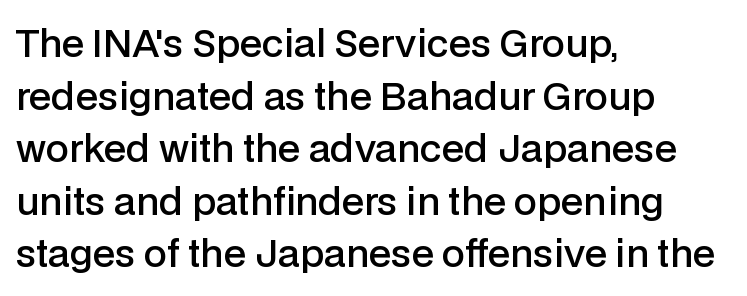
The image shows 37 px semibold sans-serif type, upright; set left-aligned, normal line spacing (1.42x), normal letter spacing, not underlined; low stroke contrast and a medium x-height.
